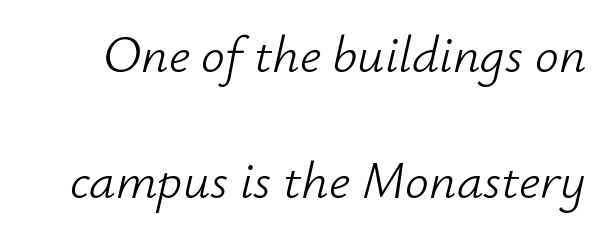
Q: Is the text bold? A: No.
Q: Is the text italic (slanted)? A: Yes, it leans right by about 12 degrees.
Q: Is the text underlined? A: No.
Q: Is the spacing between letters normal or unusually wide? A: Normal.
Q: Is the spacing between lines tight, normal or loose? A: Loose.
Q: Width (condensed, normal, or wide)? A: Normal.
Q: Stroke contrast? A: Low.
Q: x-height? A: Small.
Q: Monospaced? A: No.
